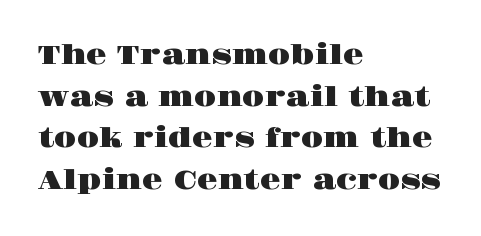
Q: Is the text italic (slanted)? A: No, it is upright.
Q: Is the text underlined? A: No.
Q: How is the paragraph aligned? A: Left-aligned.
Q: Is the spacing between letters normal or unusually wide? A: Normal.
Q: Is the spacing between lines tight, normal or loose? A: Normal.
